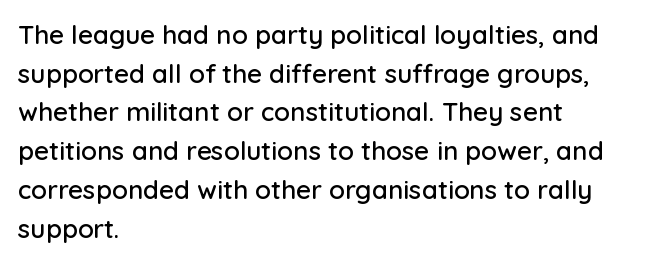
The image shows 26 px text type, upright; set left-aligned, normal line spacing (1.49x), normal letter spacing, not underlined.
